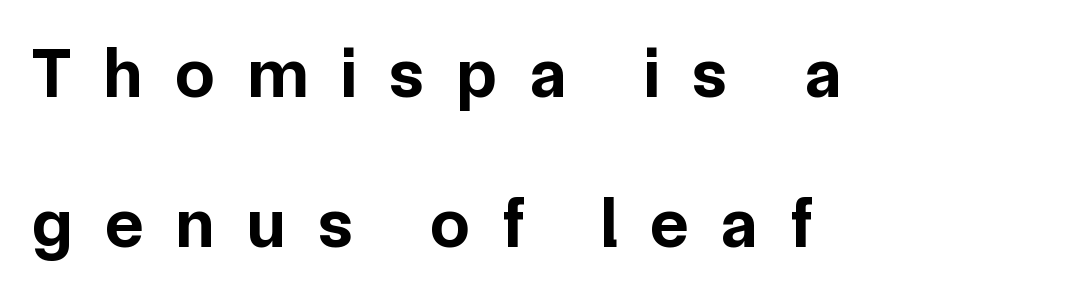
Q: Is the text bold? A: Yes.
Q: Is the text italic (slanted)? A: No, it is upright.
Q: Is the typeface a serif or a sans-serif typeface? A: Sans-serif.
Q: Is the text underlined? A: No.
Q: How is the paragraph aligned? A: Left-aligned.
Q: Is the spacing between letters normal or unusually wide? A: Unusually wide.
Q: Is the spacing between lines tight, normal or loose? A: Loose.
Q: Width (condensed, normal, or wide)? A: Normal.
Q: Stroke contrast? A: Low.
Q: x-height? A: Medium.
Q: Monospaced? A: No.
